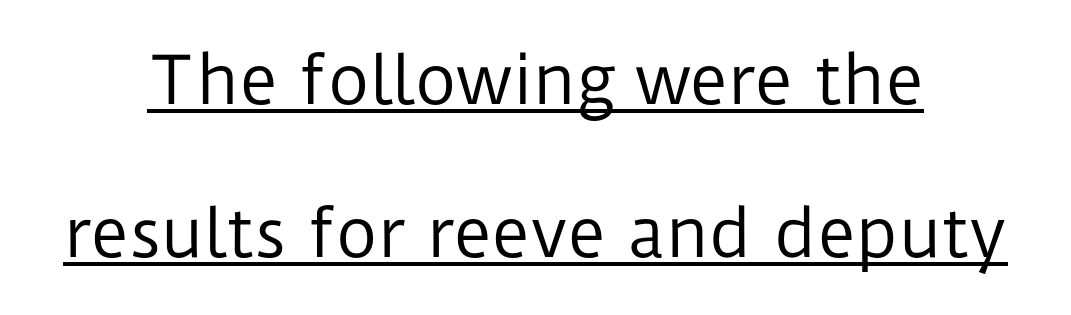
Q: Is the text bold? A: No.
Q: Is the text italic (slanted)? A: No, it is upright.
Q: Is the typeface a serif or a sans-serif typeface? A: Sans-serif.
Q: Is the text underlined? A: Yes.
Q: How is the paragraph aligned? A: Centered.
Q: Is the spacing between letters normal or unusually wide? A: Normal.
Q: Is the spacing between lines tight, normal or loose? A: Loose.
Q: Width (condensed, normal, or wide)? A: Normal.
Q: Stroke contrast? A: Low.
Q: x-height? A: Medium.
Q: Monospaced? A: No.
